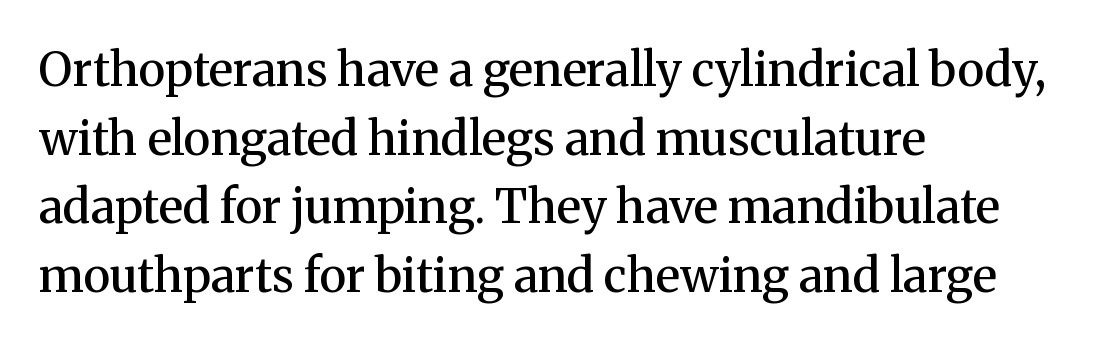
{"serif": "yes", "italic": "no", "bold": "semi", "weight": "semibold", "width": "normal", "stroke_contrast": "medium", "x_height": "medium", "monospaced": "no", "underline": "no", "align": "left", "line_spacing": "normal", "line_spacing_ratio": 1.46, "letter_spacing": "normal", "letter_spacing_em": 0.0, "glyph_px": 47}
